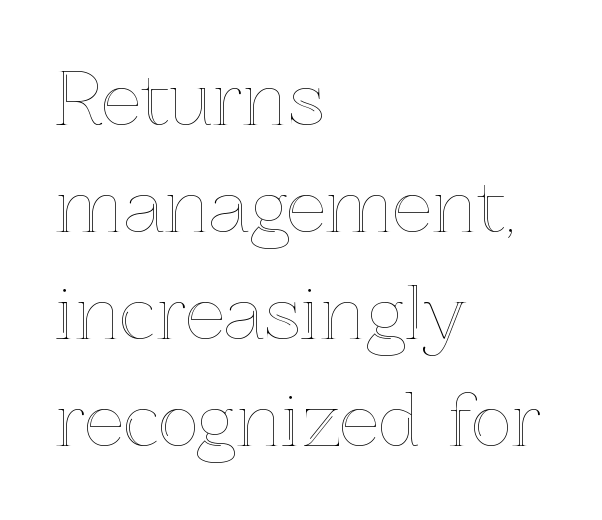
Q: Is the text italic (slanted)? A: No, it is upright.
Q: Is the text underlined? A: No.
Q: How is the paragraph aligned? A: Left-aligned.
Q: Is the spacing between letters normal or unusually wide? A: Normal.
Q: Is the spacing between lines tight, normal or loose? A: Normal.
Q: Width (condensed, normal, or wide)? A: Normal.
Q: x-height? A: Medium.
Q: Monospaced? A: No.
